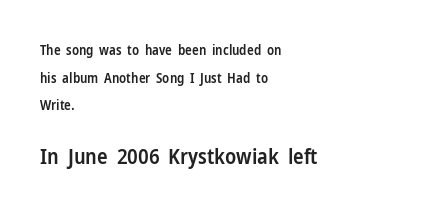
{"italic": "no", "bold": "semi", "underline": "no", "align": "left", "line_spacing": "loose", "line_spacing_ratio": 1.98, "letter_spacing": "normal", "letter_spacing_em": 0.0, "larger_block": "second", "size_ratio": 1.57, "glyph_px": 22}
